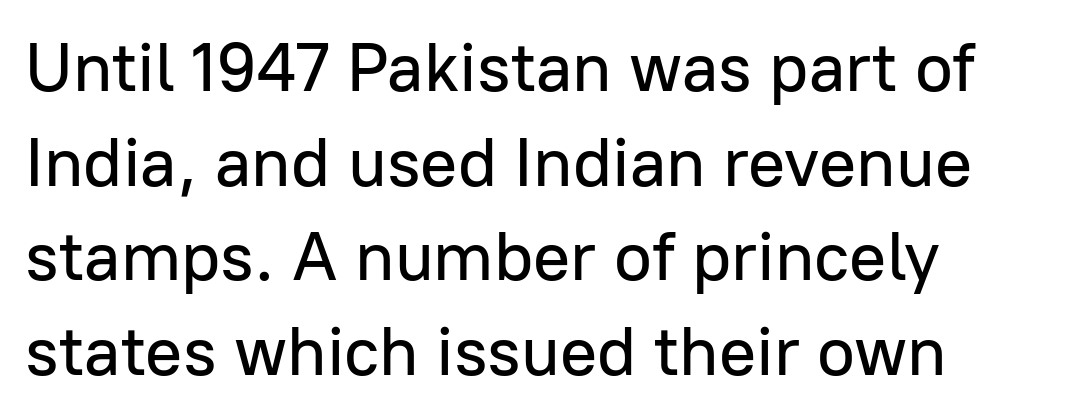
Q: Is the text italic (slanted)? A: No, it is upright.
Q: Is the typeface a serif or a sans-serif typeface? A: Sans-serif.
Q: Is the text underlined? A: No.
Q: How is the paragraph aligned? A: Left-aligned.
Q: Is the spacing between letters normal or unusually wide? A: Normal.
Q: Is the spacing between lines tight, normal or loose? A: Normal.
Q: Width (condensed, normal, or wide)? A: Normal.
Q: Stroke contrast? A: Low.
Q: x-height? A: Medium.
Q: Monospaced? A: No.
